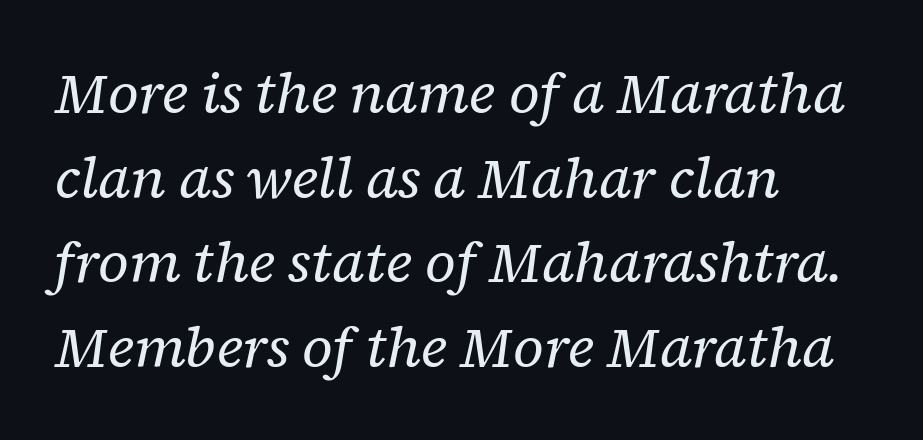
Q: Is the text bold? A: No.
Q: Is the text italic (slanted)? A: Yes, it leans right by about 12 degrees.
Q: Is the typeface a serif or a sans-serif typeface? A: Serif.
Q: Is the text underlined? A: No.
Q: How is the paragraph aligned? A: Left-aligned.
Q: Is the spacing between letters normal or unusually wide? A: Normal.
Q: Is the spacing between lines tight, normal or loose? A: Normal.
Q: Width (condensed, normal, or wide)? A: Normal.
Q: Stroke contrast? A: Low.
Q: x-height? A: Medium.
Q: Monospaced? A: No.
